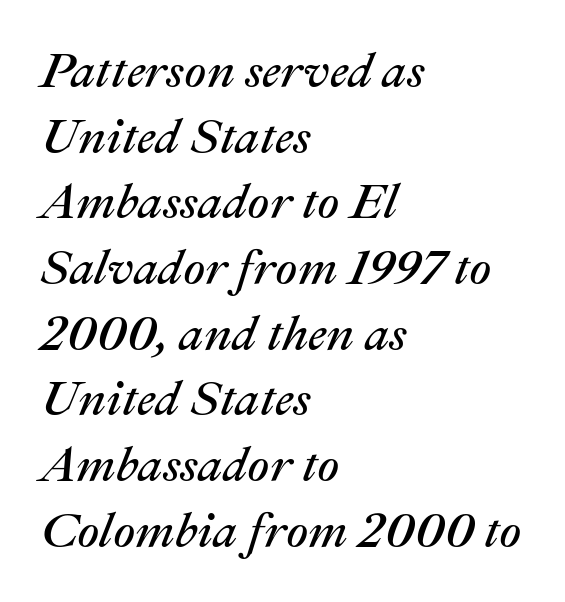
{"italic": "yes", "lean": "right", "slant_degrees": 22, "bold": "no", "weight": "regular", "width": "normal", "stroke_contrast": "medium", "x_height": "medium", "monospaced": "no", "underline": "no", "align": "left", "line_spacing": "normal", "line_spacing_ratio": 1.34, "letter_spacing": "normal", "letter_spacing_em": 0.0, "glyph_px": 49}
